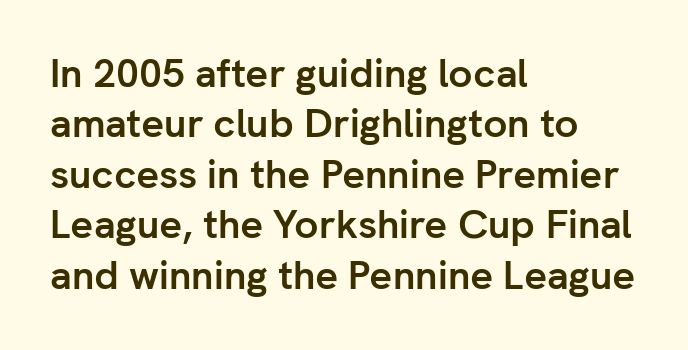
Q: Is the text bold? A: Yes.
Q: Is the text italic (slanted)? A: No, it is upright.
Q: Is the typeface a serif or a sans-serif typeface? A: Sans-serif.
Q: Is the text underlined? A: No.
Q: How is the paragraph aligned? A: Left-aligned.
Q: Is the spacing between letters normal or unusually wide? A: Normal.
Q: Is the spacing between lines tight, normal or loose? A: Normal.
Q: Width (condensed, normal, or wide)? A: Normal.
Q: Stroke contrast? A: Low.
Q: x-height? A: Medium.
Q: Monospaced? A: No.
